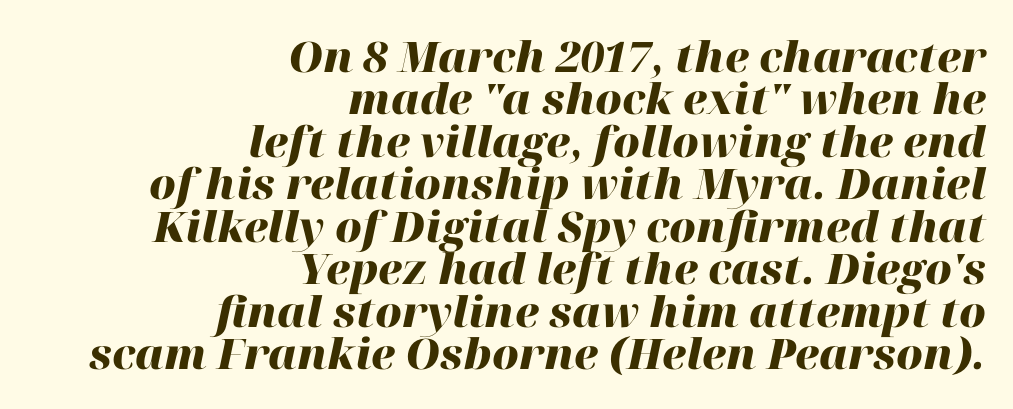
The image shows 42 px heavy type, italic (leaning right); set right-aligned, tight line spacing (1.01x), normal letter spacing, not underlined; high stroke contrast and a medium x-height.
